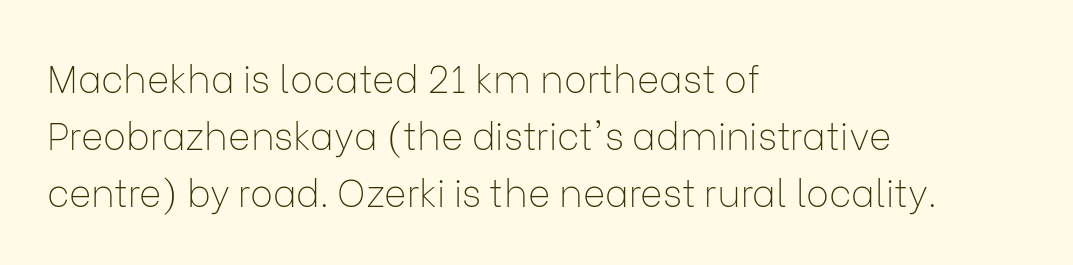
The image shows 38 px thin sans-serif type, upright; set left-aligned, normal line spacing (1.5x), normal letter spacing, not underlined; low stroke contrast and a medium x-height.
